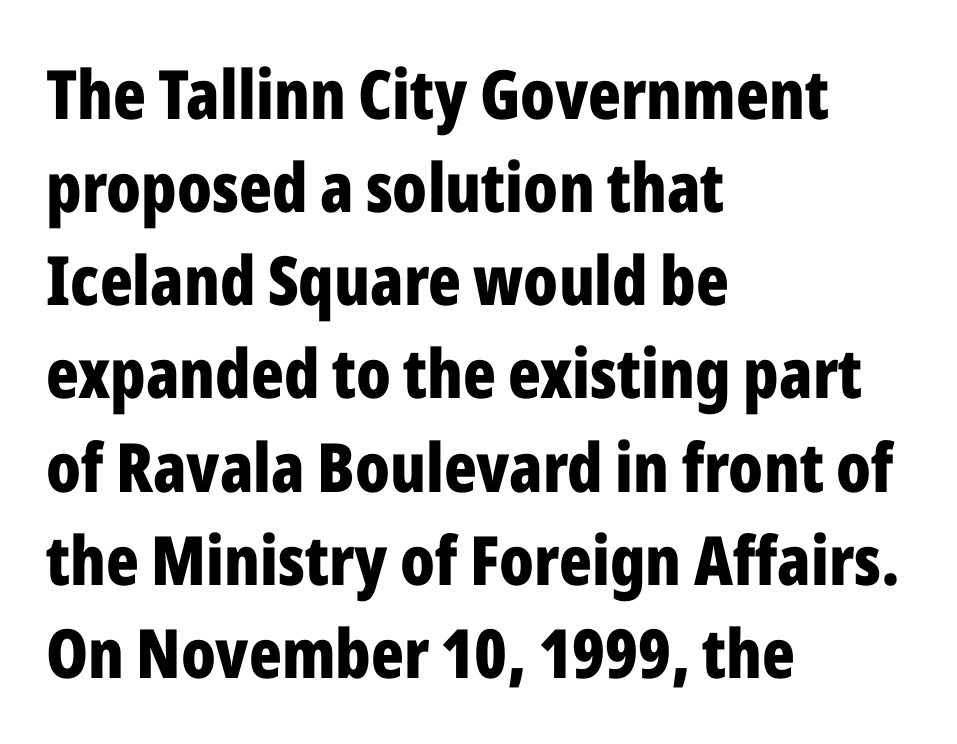
The image shows 68 px bold, condensed sans-serif type, upright; set left-aligned, normal line spacing (1.37x), normal letter spacing, not underlined; low stroke contrast and a medium x-height.
